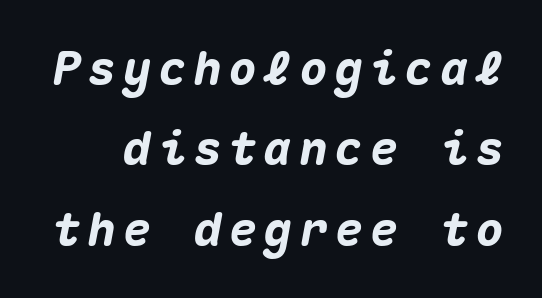
{"italic": "yes", "lean": "right", "slant_degrees": 10, "bold": "yes", "weight": "heavy", "width": "normal", "stroke_contrast": "medium", "x_height": "medium", "monospaced": "yes", "underline": "no", "line_spacing_ratio": 1.71, "glyph_px": 47}
